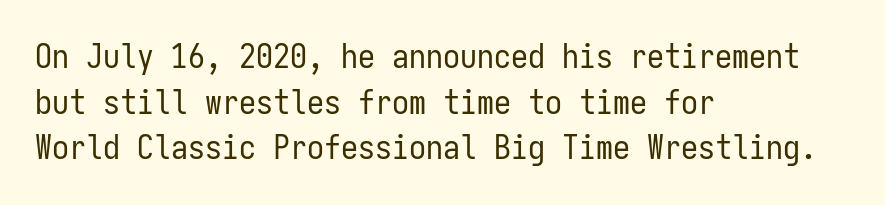
Q: Is the text bold? A: No.
Q: Is the text italic (slanted)? A: No, it is upright.
Q: Is the typeface a serif or a sans-serif typeface? A: Sans-serif.
Q: Is the text underlined? A: No.
Q: How is the paragraph aligned? A: Left-aligned.
Q: Is the spacing between letters normal or unusually wide? A: Normal.
Q: Is the spacing between lines tight, normal or loose? A: Normal.
Q: Width (condensed, normal, or wide)? A: Condensed.
Q: Stroke contrast? A: Low.
Q: x-height? A: Medium.
Q: Monospaced? A: Yes.
